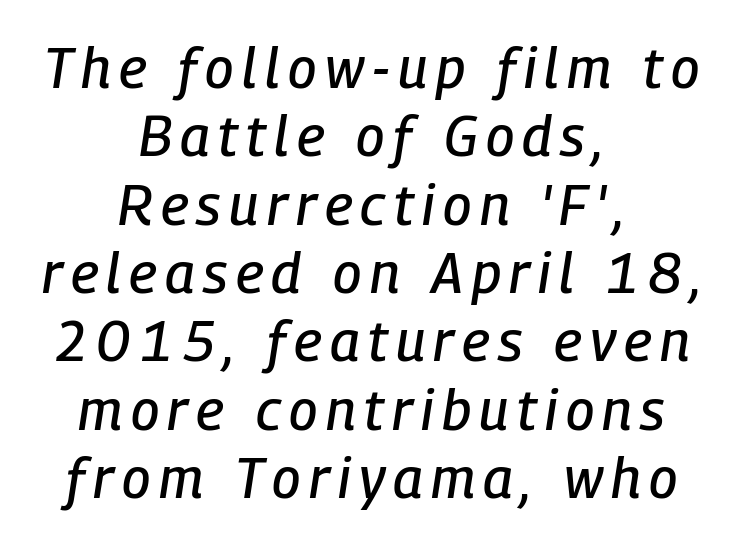
The image shows 56 px condensed type, italic (leaning right); set centered, line spacing 1.22x, not underlined; low stroke contrast and a medium x-height.
